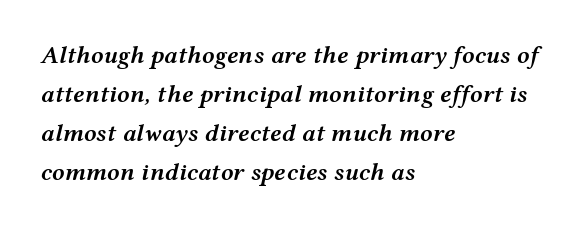
{"italic": "yes", "lean": "right", "slant_degrees": 12, "bold": "semi", "underline": "no", "align": "left", "line_spacing": "normal", "line_spacing_ratio": 1.56, "letter_spacing": "normal", "letter_spacing_em": 0.0, "glyph_px": 25}
